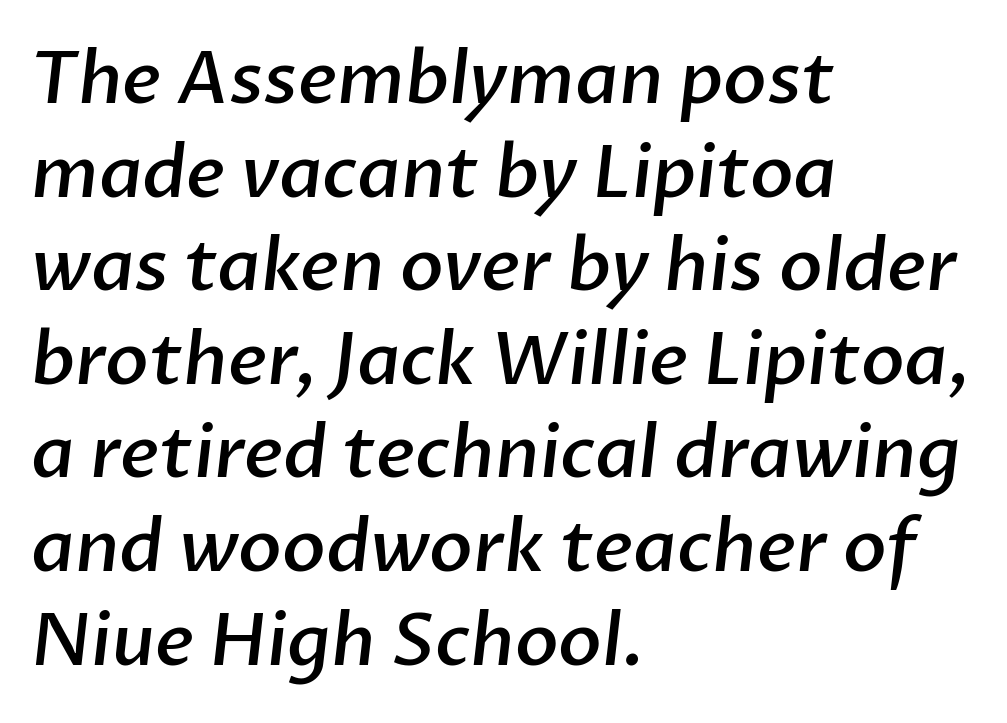
{"serif": "no", "bold": "semi", "weight": "semibold", "width": "normal", "stroke_contrast": "low", "x_height": "medium", "monospaced": "no", "underline": "no", "align": "left", "line_spacing": "normal", "line_spacing_ratio": 1.3, "letter_spacing": "normal", "letter_spacing_em": 0.0, "glyph_px": 72}
